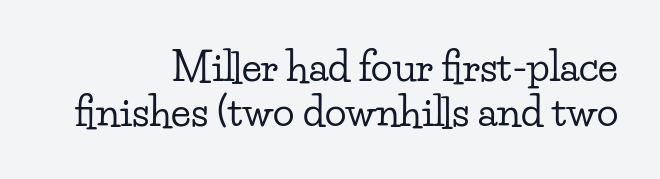
Q: Is the text italic (slanted)? A: No, it is upright.
Q: Is the typeface a serif or a sans-serif typeface? A: Serif.
Q: Is the text underlined? A: No.
Q: How is the paragraph aligned? A: Right-aligned.
Q: Is the spacing between letters normal or unusually wide? A: Normal.
Q: Is the spacing between lines tight, normal or loose? A: Tight.
Q: Width (condensed, normal, or wide)? A: Wide.
Q: Stroke contrast? A: Low.
Q: x-height? A: Small.
Q: Monospaced? A: No.
